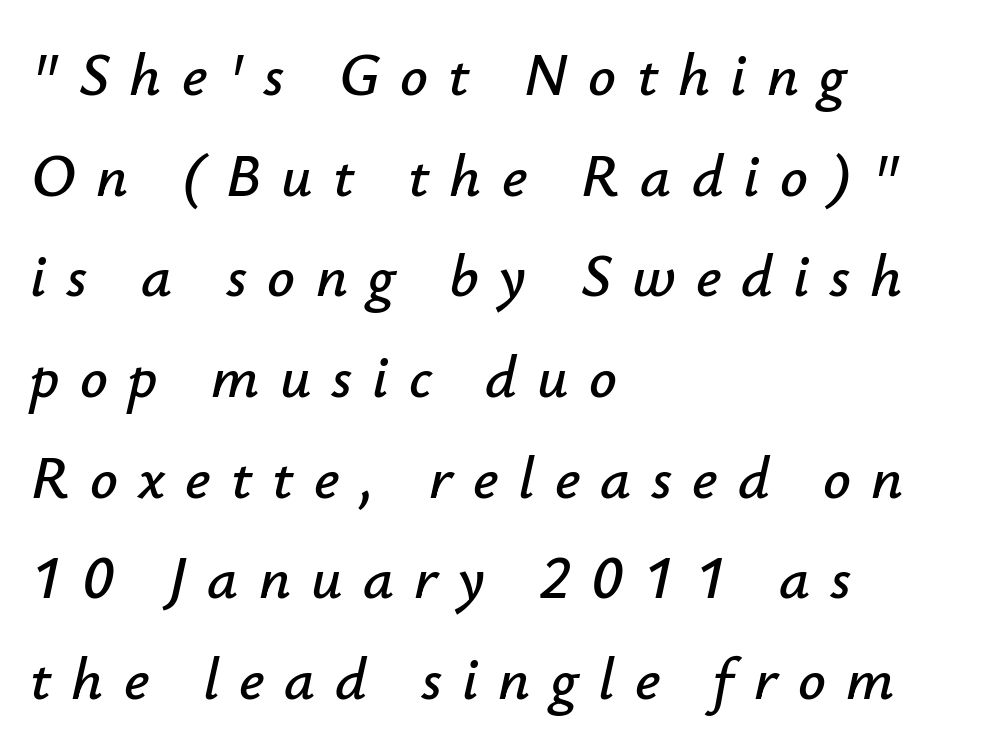
Q: Is the text italic (slanted)? A: Yes, it leans right by about 12 degrees.
Q: Is the text underlined? A: No.
Q: How is the paragraph aligned? A: Left-aligned.
Q: Is the spacing between letters normal or unusually wide? A: Unusually wide.
Q: Is the spacing between lines tight, normal or loose? A: Normal.
Q: Width (condensed, normal, or wide)? A: Normal.
Q: Stroke contrast? A: Low.
Q: x-height? A: Small.
Q: Monospaced? A: No.
